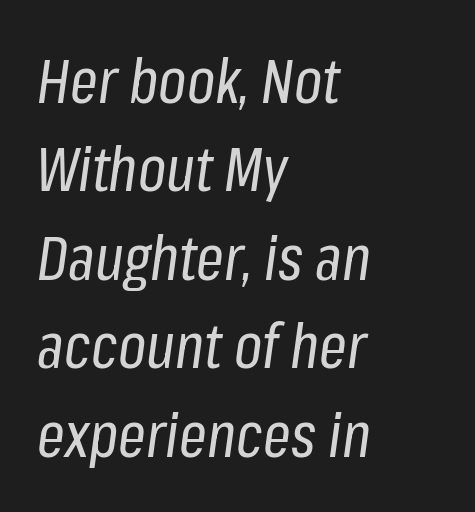
A typesetter would call this zero additional tracking. Is this a fixed-width face? No — the glyphs have proportional, varying widths. Weight class: somewhere from thin through regular. Visually the block forms a straight wall on the left and a jagged coastline on the right.
